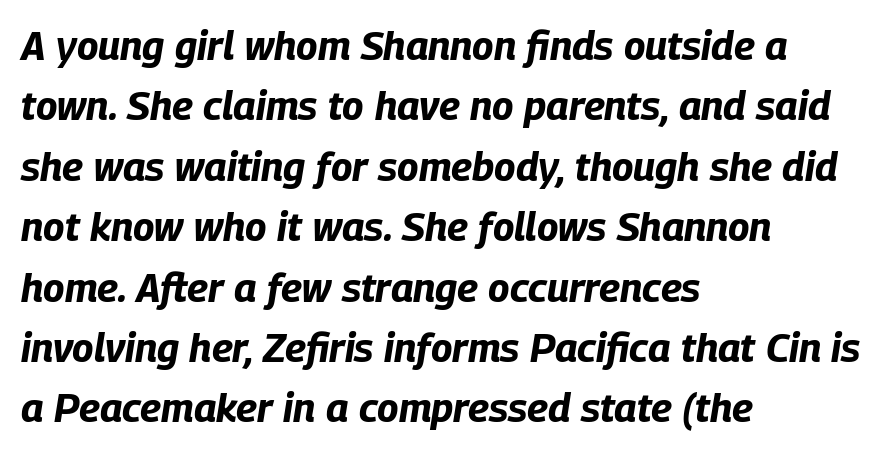
{"italic": "yes", "lean": "right", "slant_degrees": 9, "bold": "yes", "weight": "bold", "width": "condensed", "stroke_contrast": "low", "x_height": "large", "monospaced": "no", "underline": "no", "align": "left", "line_spacing": "normal", "line_spacing_ratio": 1.51, "letter_spacing": "normal", "letter_spacing_em": 0.0, "glyph_px": 40}
